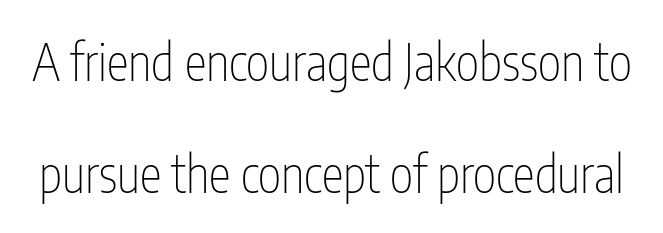
The specimen omits any rule beneath the text block's lines. Examine the stroke ends and you'll find no serifs. Nobody touched the tracking dial on this one. Varying glyph widths throughout — classic text-font behaviour. Is this a heavy cut? Hardly; it is regular or lighter. Does the lettering tilt? It doesn't — this is upright.
